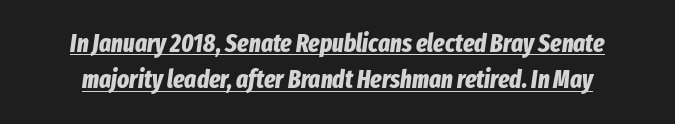
Q: Is the text bold? A: Yes.
Q: Is the text italic (slanted)? A: Yes, it leans right by about 8 degrees.
Q: Is the text underlined? A: Yes.
Q: Is the spacing between letters normal or unusually wide? A: Normal.
Q: Is the spacing between lines tight, normal or loose? A: Normal.
